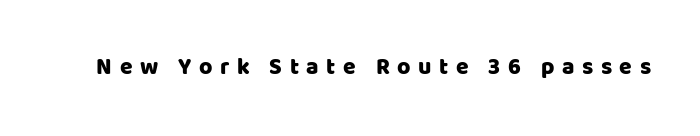
The image shows 23 px text type, upright; set unusually wide letter spacing (+0.33 em), not underlined.
